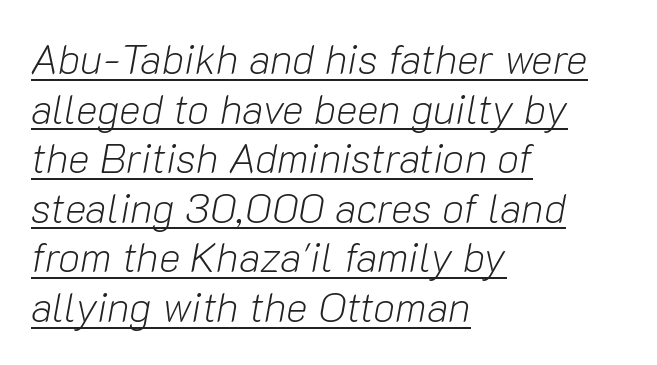
The image shows 41 px light type, italic (leaning right); set left-aligned, line spacing 1.21x, normal letter spacing, underlined; low stroke contrast and a medium x-height.
